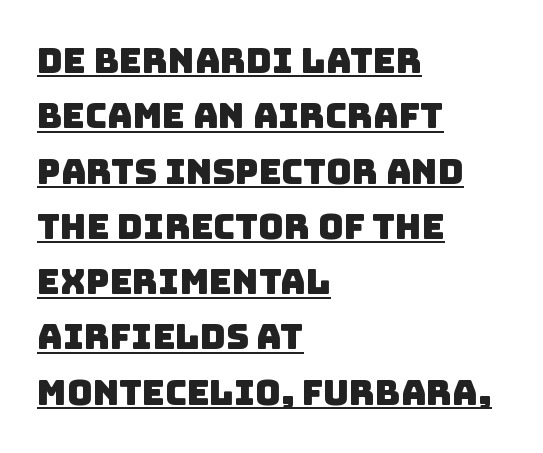
{"serif": "no", "width": "normal", "stroke_contrast": "low", "x_height": "large", "monospaced": "no", "underline": "yes", "align": "left", "line_spacing": "normal", "line_spacing_ratio": 1.58, "letter_spacing": "normal", "letter_spacing_em": 0.0, "glyph_px": 35}
